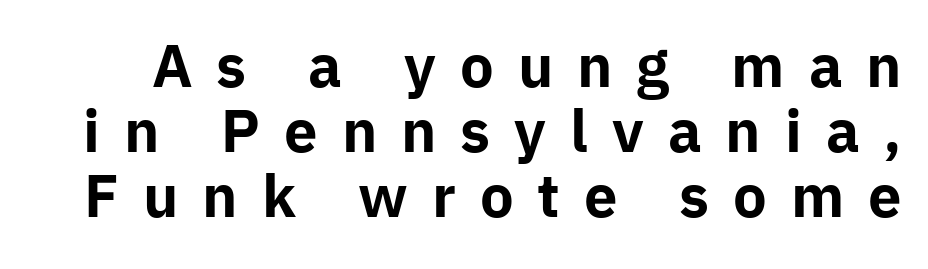
Q: Is the text bold? A: Yes.
Q: Is the text italic (slanted)? A: No, it is upright.
Q: Is the typeface a serif or a sans-serif typeface? A: Sans-serif.
Q: Is the text underlined? A: No.
Q: Is the spacing between letters normal or unusually wide? A: Unusually wide.
Q: Is the spacing between lines tight, normal or loose? A: Tight.
Q: Width (condensed, normal, or wide)? A: Normal.
Q: Stroke contrast? A: Low.
Q: x-height? A: Medium.
Q: Monospaced? A: No.
